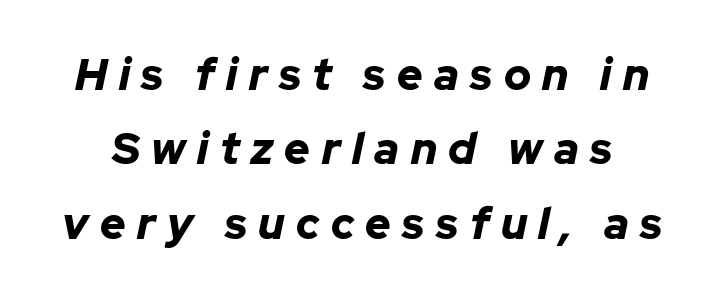
The image shows 44 px bold type, italic (leaning right); set normal line spacing (1.69x), unusually wide letter spacing (+0.26 em), not underlined; low stroke contrast and a medium x-height.
